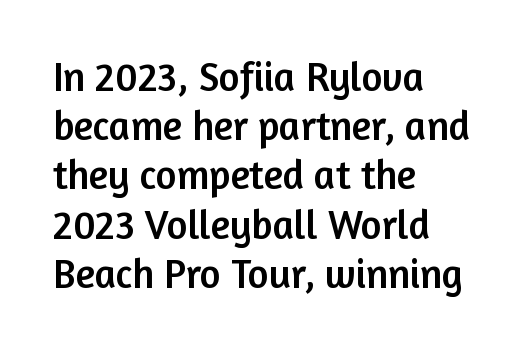
{"serif": "no", "italic": "no", "width": "normal", "stroke_contrast": "low", "x_height": "medium", "monospaced": "no", "underline": "no", "align": "left", "line_spacing_ratio": 1.23, "letter_spacing": "normal", "letter_spacing_em": 0.0, "glyph_px": 40}
